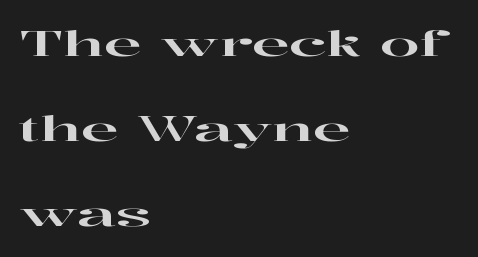
Only glyphs here, with clear space below each row. Widely set lines give the paragraph a tall, airy silhouette. Horizontal alignment here is leftward, the default for most running prose. What stands out about the letter spacing? Nothing — it is the standard amount. Proportional: the letters do not fall into vertical columns. Does the type have serifs? Yes, each stem ends in a small foot.
